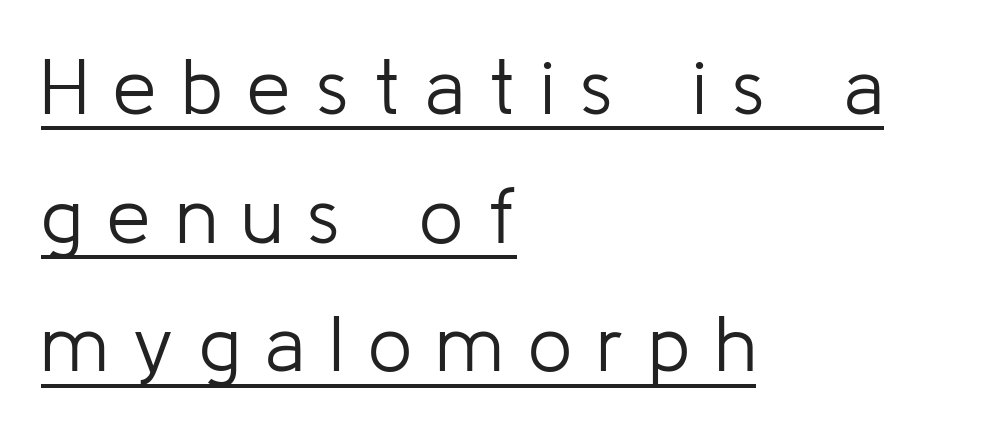
Q: Is the text bold? A: No.
Q: Is the text italic (slanted)? A: No, it is upright.
Q: Is the typeface a serif or a sans-serif typeface? A: Sans-serif.
Q: Is the text underlined? A: Yes.
Q: How is the paragraph aligned? A: Left-aligned.
Q: Is the spacing between letters normal or unusually wide? A: Unusually wide.
Q: Is the spacing between lines tight, normal or loose? A: Normal.
Q: Width (condensed, normal, or wide)? A: Normal.
Q: Stroke contrast? A: Low.
Q: x-height? A: Medium.
Q: Monospaced? A: No.
